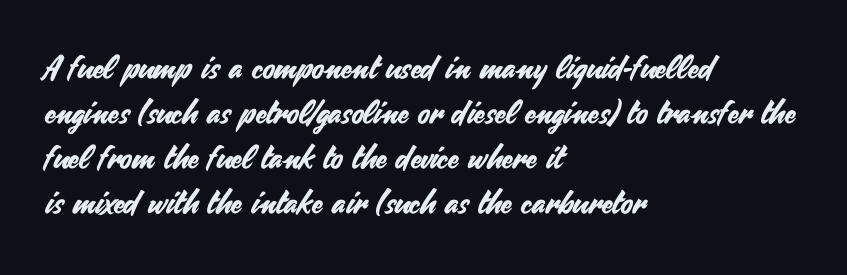
Q: Is the text italic (slanted)? A: Yes.
Q: Is the typeface a serif or a sans-serif typeface? A: Sans-serif.
Q: Is the text underlined? A: No.
Q: How is the paragraph aligned? A: Left-aligned.
Q: Is the spacing between letters normal or unusually wide? A: Normal.
Q: Is the spacing between lines tight, normal or loose? A: Normal.
Q: Width (condensed, normal, or wide)? A: Normal.
Q: Stroke contrast? A: Medium.
Q: x-height? A: Small.
Q: Monospaced? A: No.
